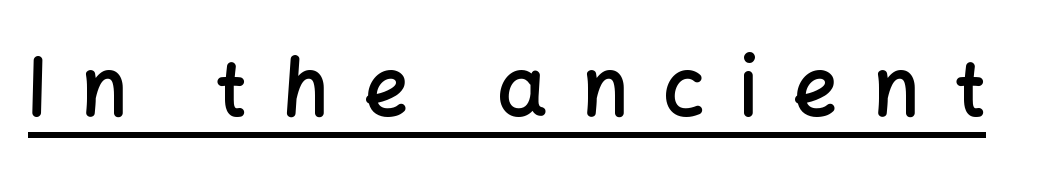
The image shows 79 px semibold sans-serif type, upright; set unusually wide letter spacing (+0.44 em), underlined; low stroke contrast and a medium x-height.
